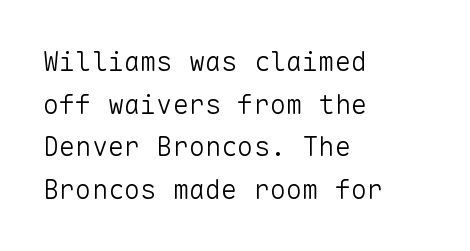
The ragged edge is on the right, which tells us the setting is flush left. Vertical strokes here are truly vertical. Heaviness? Minimal to ordinary, like unemphasized prose. Lines of text with bare space underneath.
